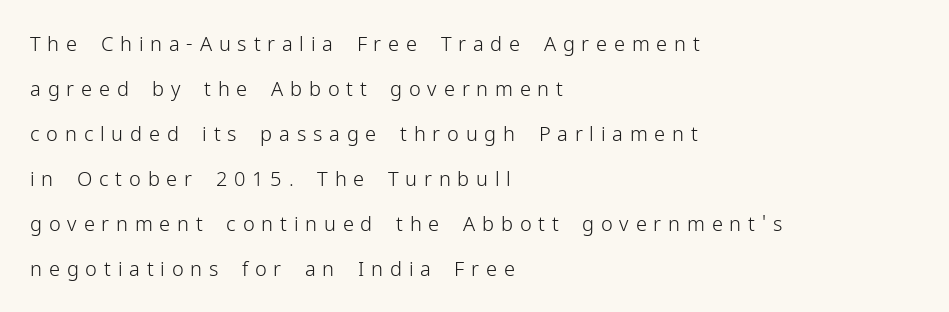
Weight class: somewhere from thin through regular. Posture: straight, roman, zero tilt. The gaps between neighbouring characters are conspicuously large. The rendering uses a large line-height, opening up the rows. Descender tails drop into unmarked territory. The paragraph has a hard left edge and a soft right edge.
